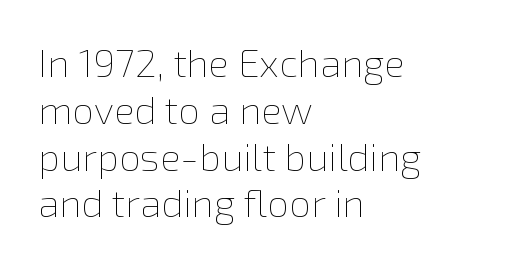
In terms of letterspacing, this is plain default setting. Here the designer chose a conventional face with non-uniform glyph widths. The lettering holds an erect, upright posture throughout. The cut favours lightness, reaching ordinary text weight at its darkest.
